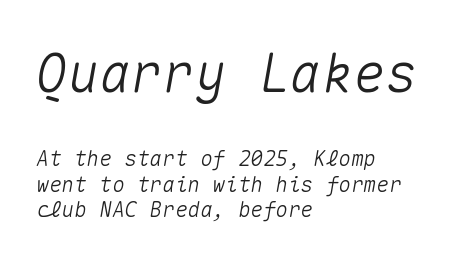
The image shows 53 px text type, italic (leaning right), monospaced; set left-aligned, line spacing 1.22x, normal letter spacing, not underlined; the first (top) block is 2.52x larger; medium stroke contrast and a medium x-height.
